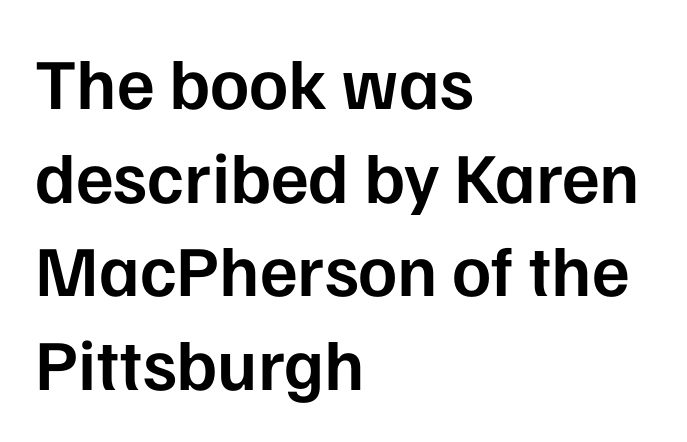
{"serif": "no", "italic": "no", "bold": "semi", "weight": "semibold", "width": "normal", "stroke_contrast": "low", "x_height": "medium", "monospaced": "no", "underline": "no", "align": "left", "line_spacing": "normal", "line_spacing_ratio": 1.3, "letter_spacing": "normal", "letter_spacing_em": 0.0, "glyph_px": 72}
